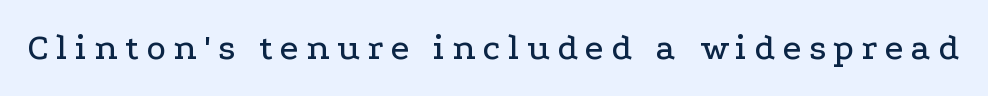
Q: Is the text italic (slanted)? A: No, it is upright.
Q: Is the typeface a serif or a sans-serif typeface? A: Serif.
Q: Is the text underlined? A: No.
Q: Is the spacing between letters normal or unusually wide? A: Unusually wide.
Q: Width (condensed, normal, or wide)? A: Wide.
Q: Stroke contrast? A: Low.
Q: x-height? A: Medium.
Q: Monospaced? A: No.
